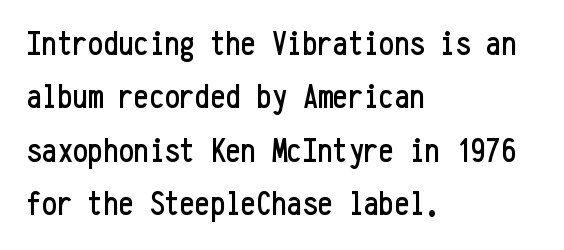
The image shows 34 px condensed sans-serif type, upright, monospaced; set left-aligned, normal line spacing (1.57x), normal letter spacing, not underlined; low stroke contrast and a medium x-height.
